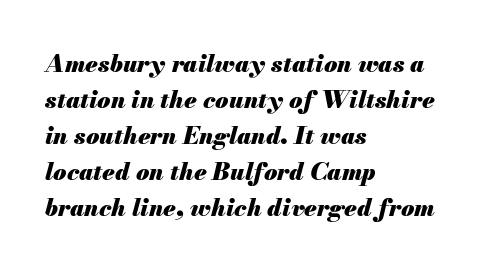
Words appear dense and cohesive because spacing is normal. The sample has been set heavy, in full bold. Left-aligned paragraph, ragged on the right. Regular leading. This is oblique type, the kind used for emphasis or titles.
